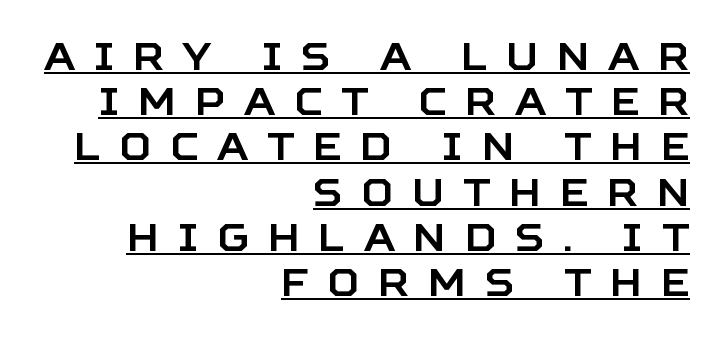
{"serif": "no", "italic": "no", "width": "normal", "stroke_contrast": "low", "x_height": "large", "monospaced": "no", "underline": "yes", "align": "right", "line_spacing_ratio": 1.16, "letter_spacing": "wide", "letter_spacing_em": 0.48, "glyph_px": 39}
